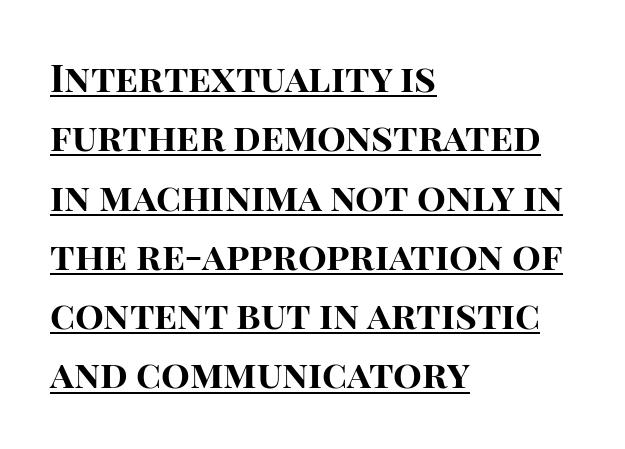
This sample is left-justified, so line endings fall wherever the words run out. The font's upright variant was chosen for this text. Regarding leading, the lines here are spaced in the standard way. Students, this is bold: see how much ink each stroke carries. Regarding serifs, this sample does without them. The letters advance in unequal steps, a hallmark of proportional type.
